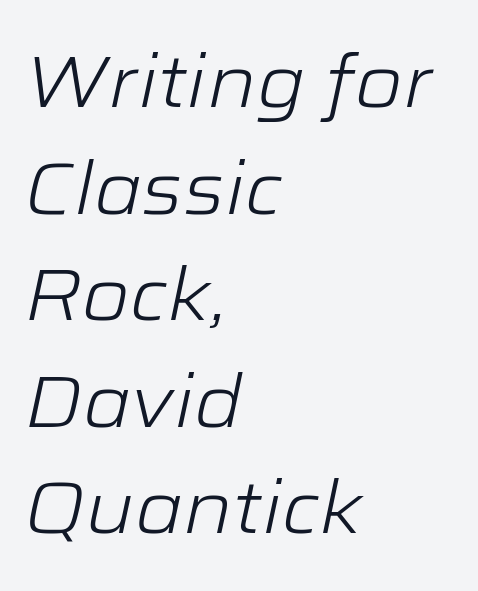
Each letter keeps its own natural width here, so spacing adapts to shape. The weight tops out at a normal text grade. Is the letter spacing exaggerated? No — it looks like the ordinary default. Honestly, there is no underline to notice here at all.
